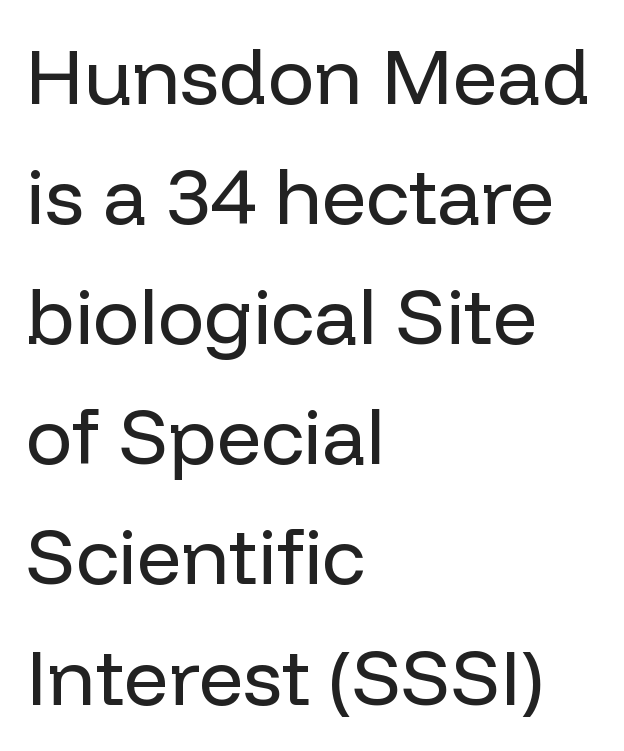
Normally led — the rows are evenly, conventionally spaced. Unbolded letterforms with no extra heft. The rendering keeps characters at their native spacing. The text block is weighted toward the left margin, trailing off unevenly rightward. Ordinary non-slanted type is in use. Spacing verdict: proportional, widths tailored to each character.
